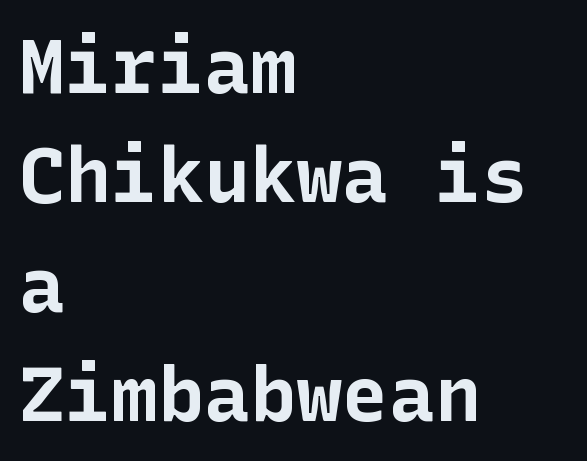
Is the type bold? Yes — the strokes are clearly thick and heavy. If you measured baseline to baseline, you'd find a middling distance. Check where the strokes stop: nothing finishes them off — pure sans. The string is rendered with underlining switched off.
